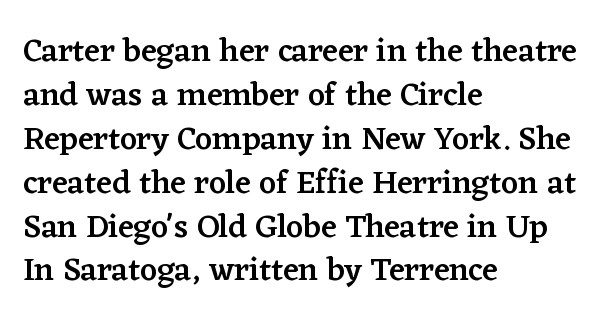
The setting favours the left margin, as ordinary paragraphs usually do. How would I describe the line gaps? Plain and ordinary. This sample uses plain, unmodified letter spacing. Designer's note — italics off, roman on.
